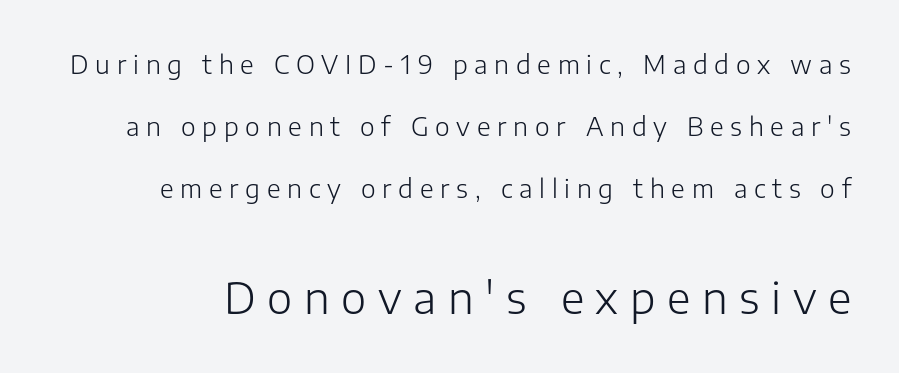
Does extra space separate the letters? Yes, quite a lot of it. Quick note: interline space is abundant. No heavy texture on the line: the type isn't bold. Style check: upright.
